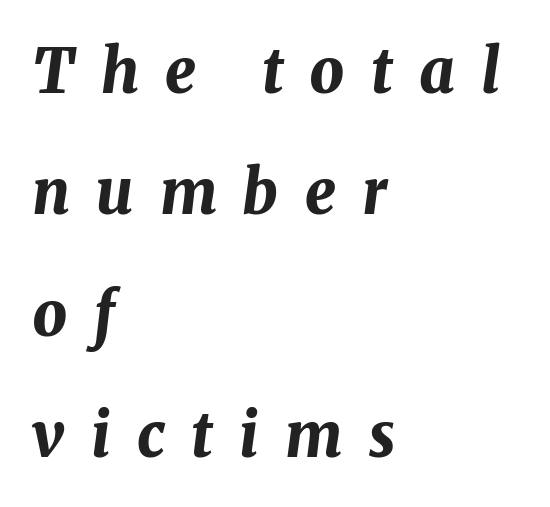
The image shows 61 px bold type, italic (leaning right); set left-aligned, loose line spacing (1.99x), unusually wide letter spacing (+0.43 em), not underlined; medium stroke contrast and a medium x-height.
